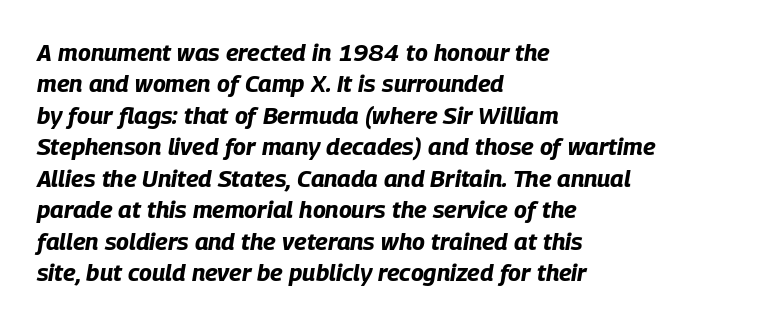
The image shows 24 px bold type, italic (leaning right); set left-aligned, normal line spacing (1.31x), normal letter spacing, not underlined.
